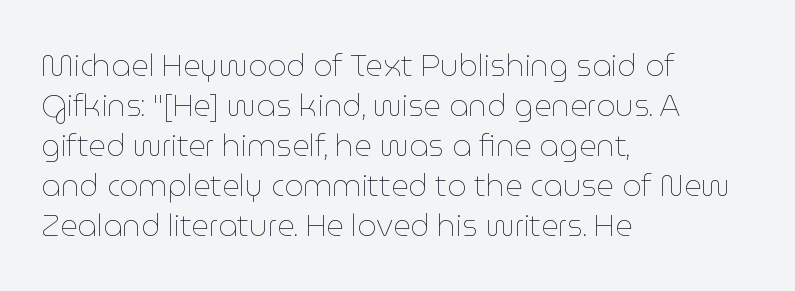
Q: Is the text bold? A: No.
Q: Is the text italic (slanted)? A: No, it is upright.
Q: Is the text underlined? A: No.
Q: How is the paragraph aligned? A: Left-aligned.
Q: Is the spacing between letters normal or unusually wide? A: Normal.
Q: Is the spacing between lines tight, normal or loose? A: Normal.
Q: Width (condensed, normal, or wide)? A: Normal.
Q: Stroke contrast? A: Low.
Q: x-height? A: Medium.
Q: Monospaced? A: No.
